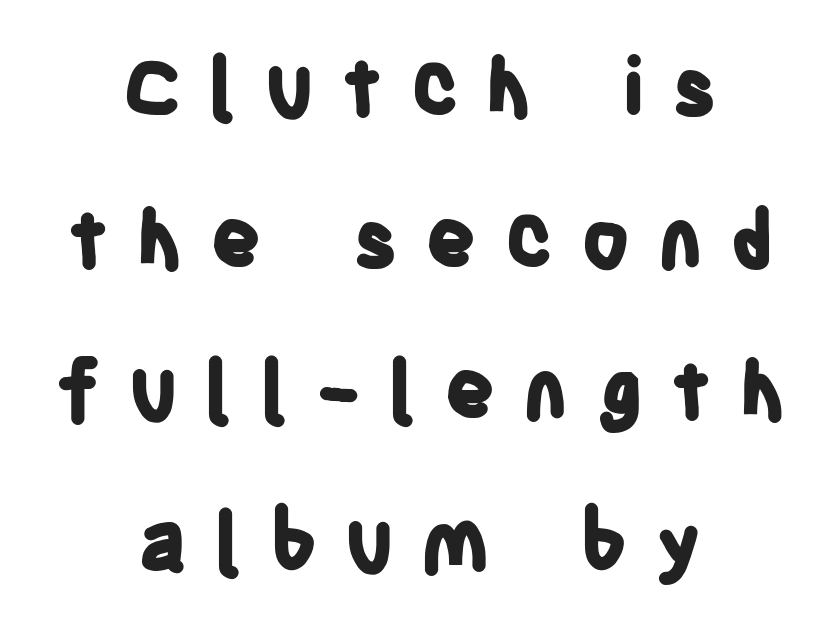
Centered paragraph, ragged on both sides. Honestly, the rows look like they've been pulled way apart. A bare baseline throughout the passage. These lines are rendered in a variable-pitch font. The line texture is sparse and dotted thanks to wide tracking. The font's upright variant was chosen for this text.
